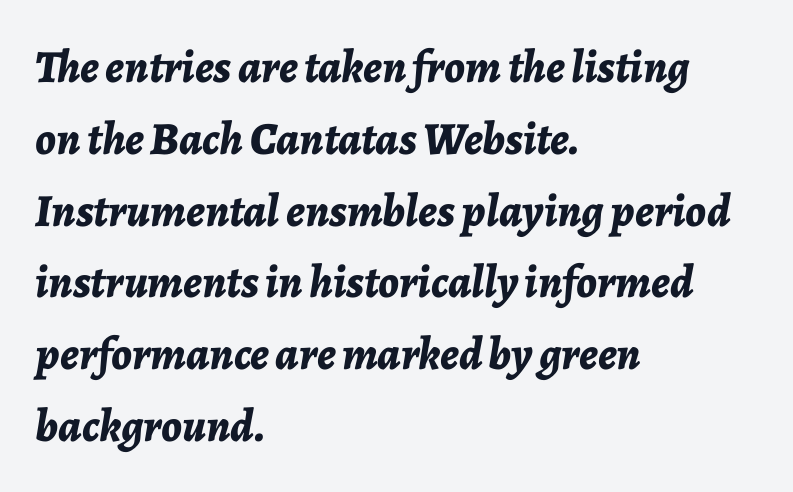
Q: Is the text bold? A: Yes.
Q: Is the text italic (slanted)? A: Yes, it leans right by about 7 degrees.
Q: Is the text underlined? A: No.
Q: How is the paragraph aligned? A: Left-aligned.
Q: Is the spacing between letters normal or unusually wide? A: Normal.
Q: Is the spacing between lines tight, normal or loose? A: Normal.
Q: Width (condensed, normal, or wide)? A: Normal.
Q: Stroke contrast? A: Low.
Q: x-height? A: Medium.
Q: Monospaced? A: No.
